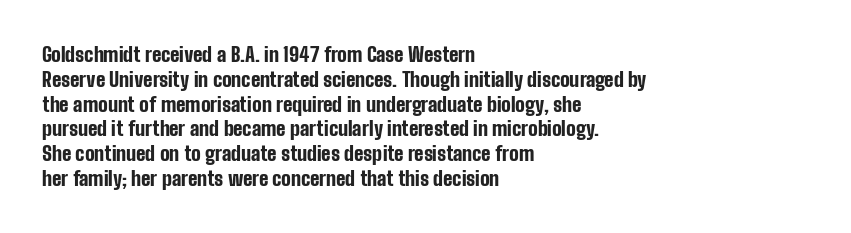
Q: Is the text bold? A: Yes.
Q: Is the text italic (slanted)? A: No, it is upright.
Q: Is the text underlined? A: No.
Q: How is the paragraph aligned? A: Left-aligned.
Q: Is the spacing between letters normal or unusually wide? A: Normal.
